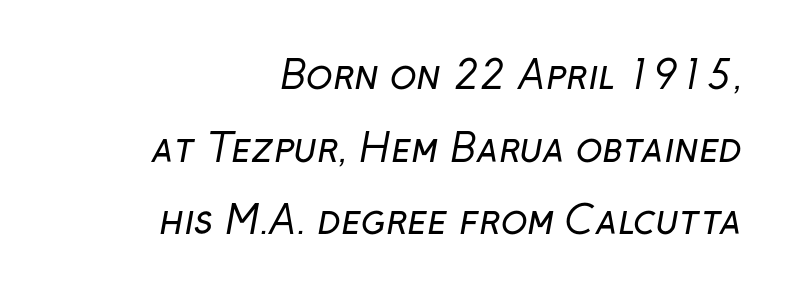
{"serif": "no", "bold": "no", "weight": "regular", "width": "normal", "stroke_contrast": "low", "x_height": "medium", "monospaced": "no", "underline": "no", "align": "right", "line_spacing_ratio": 1.86, "letter_spacing": "normal", "letter_spacing_em": 0.0, "glyph_px": 39}
